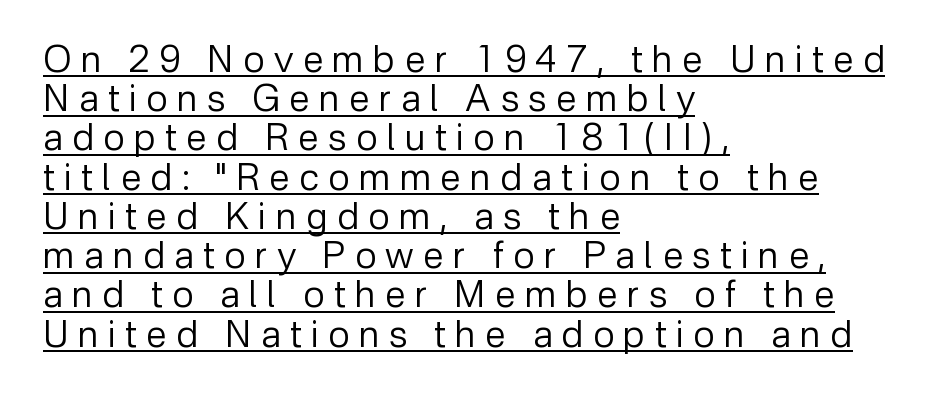
Q: Is the text bold? A: No.
Q: Is the text italic (slanted)? A: No, it is upright.
Q: Is the typeface a serif or a sans-serif typeface? A: Sans-serif.
Q: Is the text underlined? A: Yes.
Q: How is the paragraph aligned? A: Left-aligned.
Q: Is the spacing between letters normal or unusually wide? A: Unusually wide.
Q: Is the spacing between lines tight, normal or loose? A: Tight.
Q: Width (condensed, normal, or wide)? A: Normal.
Q: Stroke contrast? A: Low.
Q: x-height? A: Medium.
Q: Monospaced? A: No.
